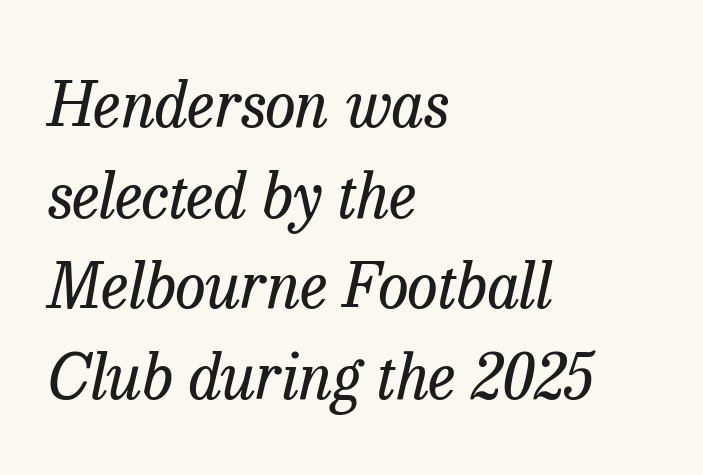
Slanted lettering throughout. I'd call this a serif setting — the letters wear small feet. Varying glyph widths throughout — classic text-font behaviour. Evenly set lines give the paragraph a standard silhouette. Tracking value appears to be zero — textbook default spacing. This is not heavy type; no bold has been used.
